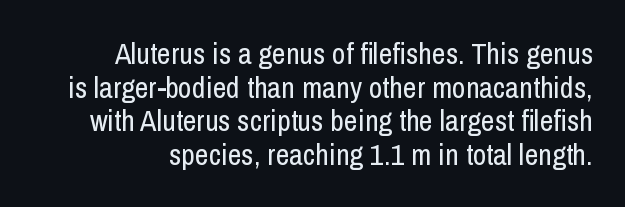
The image shows 30 px regular-weight, condensed sans-serif type, upright; set tight line spacing (1.12x), normal letter spacing, not underlined; low stroke contrast and a medium x-height.
